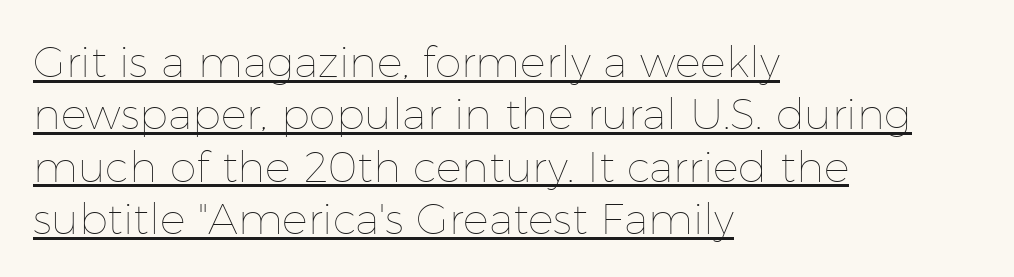
The lines in this sample share a left origin and differ only in where they stop. Rendered with straight, roman letterforms. The horizontal fit of the characters is conventional and even. Every word sits above its own underline.
